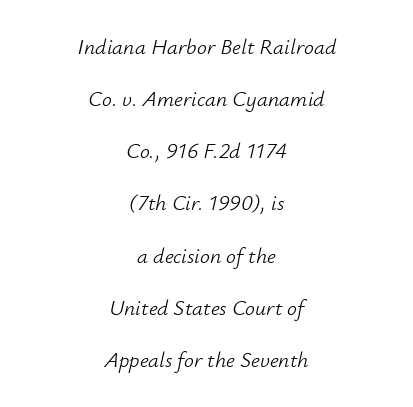
The specimen reads as italic at a glance. The typesetter chose a symmetrical, centered arrangement here. Type without underlining. Nothing unusual about the tracking: characters are spaced as the font intends. The passage shown stacks its lines with a broad gap.
